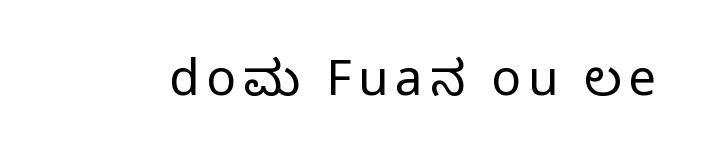
The image shows 49 px regular-weight, condensed sans-serif type, upright; set not underlined; low stroke contrast and a large x-height.
